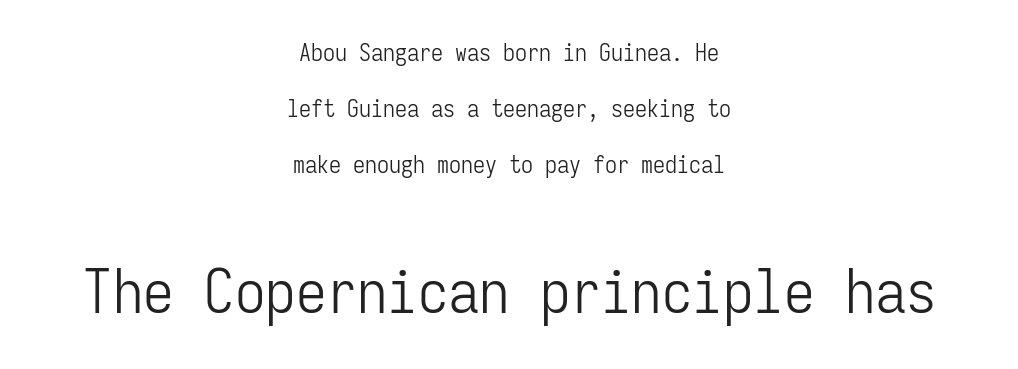
The image shows 61 px light, condensed sans-serif type, upright, monospaced; set centered, loose line spacing (2.34x), normal letter spacing, not underlined; the second (bottom) block is 2.54x larger; low stroke contrast and a medium x-height.
